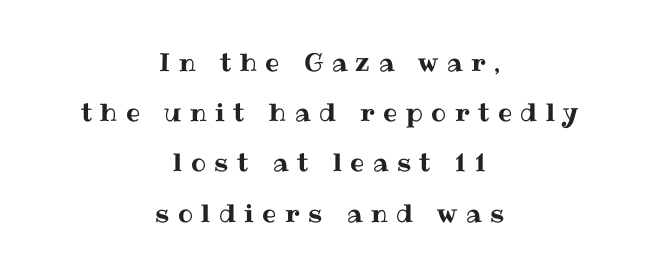
Bare-footed words on every line. Does the leading feel generous? Absolutely, it's lavish. The typography opts for an upright posture over an oblique one. Short note: letters widely spaced.
